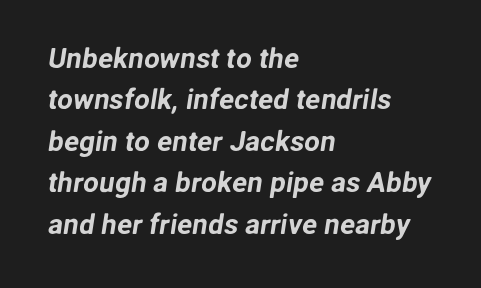
{"serif": "no", "width": "normal", "stroke_contrast": "low", "x_height": "medium", "monospaced": "no", "underline": "no", "align": "left", "line_spacing": "normal", "line_spacing_ratio": 1.48, "letter_spacing": "normal", "letter_spacing_em": 0.0, "glyph_px": 28}
